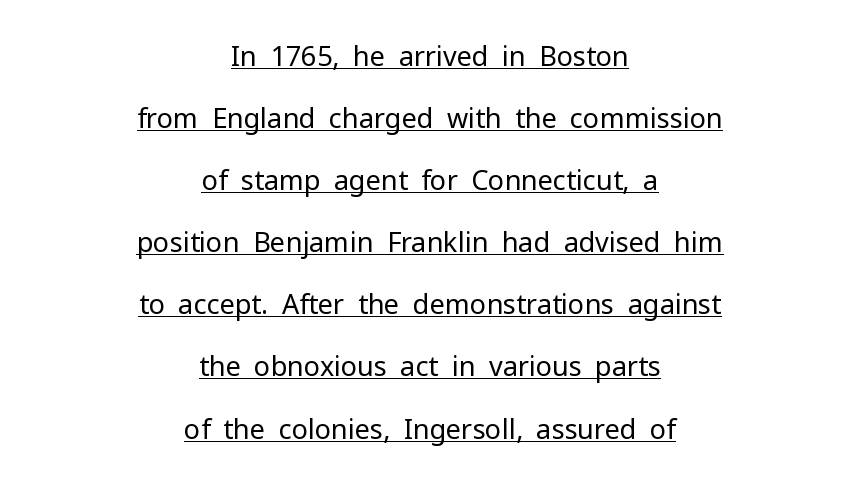
{"italic": "no", "bold": "no", "underline": "yes", "align": "center", "line_spacing": "loose", "line_spacing_ratio": 2.3, "letter_spacing": "normal", "letter_spacing_em": 0.0, "glyph_px": 27}
